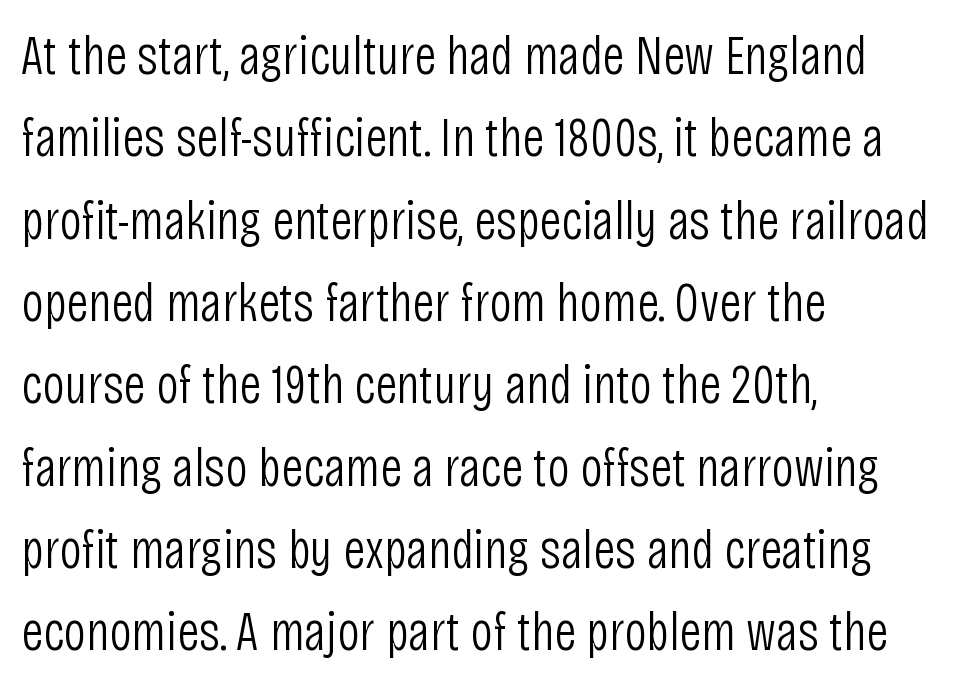
Heft: none added — not bold. Teacher's note: observe the even left margin — that is flush-left alignment. Between one letter and the next there's only the usual sliver of space. This is the regular roman posture of the typeface.
